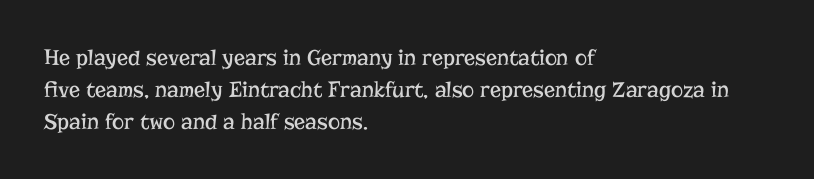
Q: Is the text bold? A: No.
Q: Is the text italic (slanted)? A: No, it is upright.
Q: Is the text underlined? A: No.
Q: How is the paragraph aligned? A: Left-aligned.
Q: Is the spacing between letters normal or unusually wide? A: Normal.
Q: Is the spacing between lines tight, normal or loose? A: Normal.
